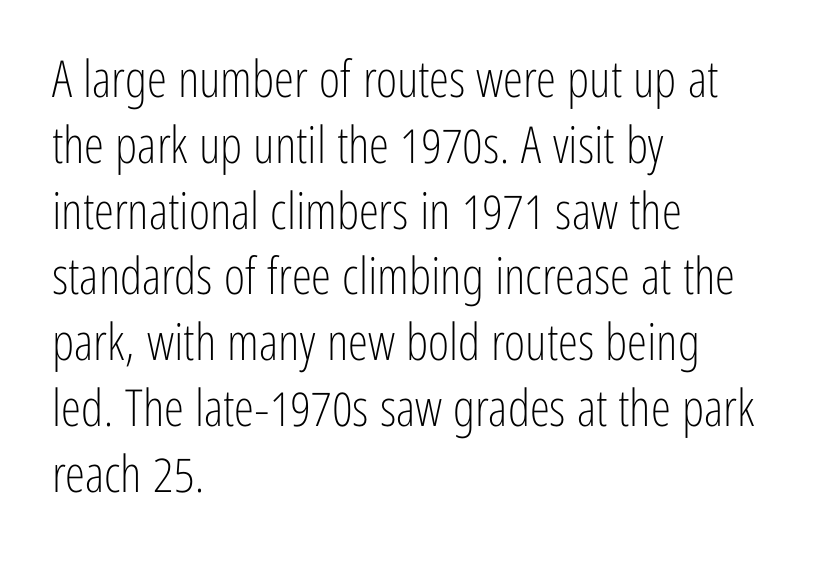
{"serif": "no", "italic": "no", "bold": "no", "weight": "light", "width": "condensed", "stroke_contrast": "low", "x_height": "medium", "monospaced": "no", "underline": "no", "align": "left", "line_spacing": "normal", "line_spacing_ratio": 1.29, "letter_spacing": "normal", "letter_spacing_em": 0.0, "glyph_px": 51}
